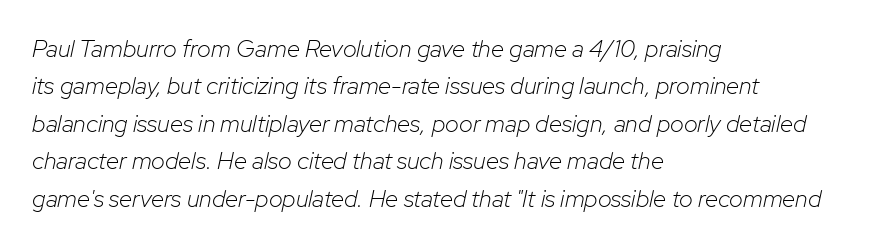
The passage shown leans; its letterforms are oblique. Underline: absent. Inter-character spacing is left at the font's built-in metrics. A quiet, ordinary-to-light weight characterises the typeface.
